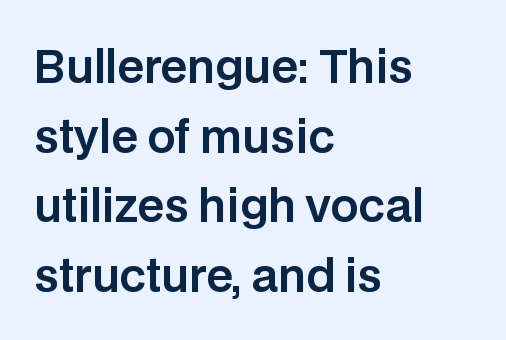
The image shows 44 px sans-serif type, upright; set left-aligned, normal line spacing (1.58x), normal letter spacing, not underlined; low stroke contrast and a large x-height.
